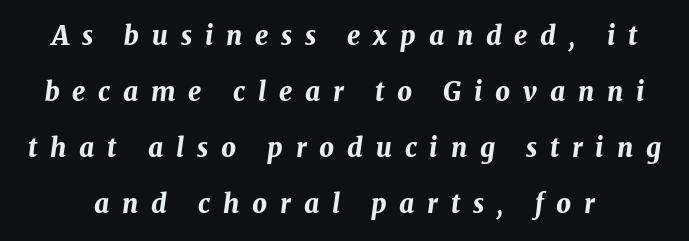
Q: Is the text bold? A: Yes.
Q: Is the text italic (slanted)? A: Yes, it leans right by about 8 degrees.
Q: Is the text underlined? A: No.
Q: Is the spacing between letters normal or unusually wide? A: Unusually wide.
Q: Is the spacing between lines tight, normal or loose? A: Loose.
